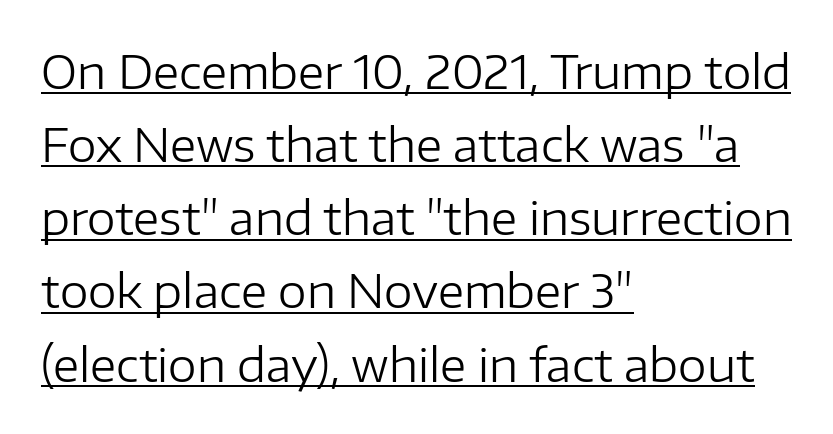
Q: Is the text bold? A: No.
Q: Is the text italic (slanted)? A: No, it is upright.
Q: Is the typeface a serif or a sans-serif typeface? A: Sans-serif.
Q: Is the text underlined? A: Yes.
Q: How is the paragraph aligned? A: Left-aligned.
Q: Is the spacing between letters normal or unusually wide? A: Normal.
Q: Is the spacing between lines tight, normal or loose? A: Normal.
Q: Width (condensed, normal, or wide)? A: Normal.
Q: Stroke contrast? A: Low.
Q: x-height? A: Medium.
Q: Monospaced? A: No.
